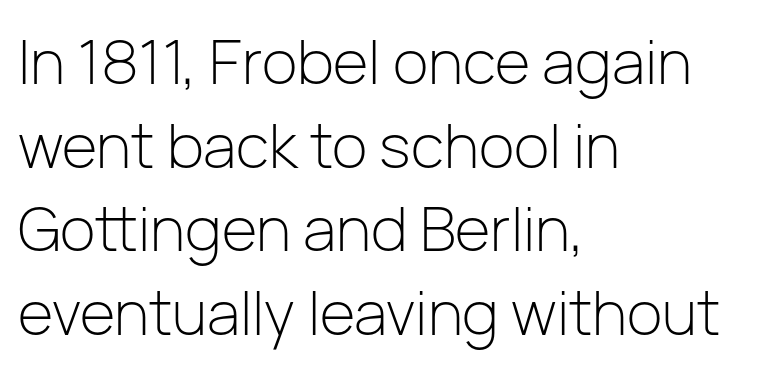
Where is the straight margin? On the left. A typesetter would call this proportional, since set widths differ per character. Is this a sans? Yes — the strokes have no serifs. Honestly, the row spacing looks completely unremarkable.
